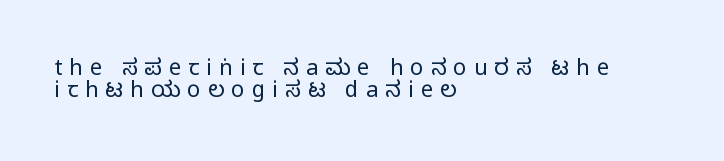
Q: Is the text bold? A: No.
Q: Is the text italic (slanted)? A: No, it is upright.
Q: Is the text underlined? A: No.
Q: How is the paragraph aligned? A: Left-aligned.
Q: Is the spacing between letters normal or unusually wide? A: Unusually wide.
Q: Is the spacing between lines tight, normal or loose? A: Tight.
